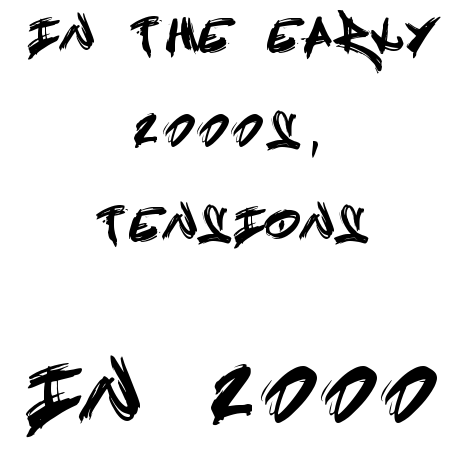
The image shows 77 px condensed sans-serif type; set centered, loose line spacing (2.15x), unusually wide letter spacing (+0.22 em), not underlined; the second (bottom) block is 1.75x larger; a large x-height.
